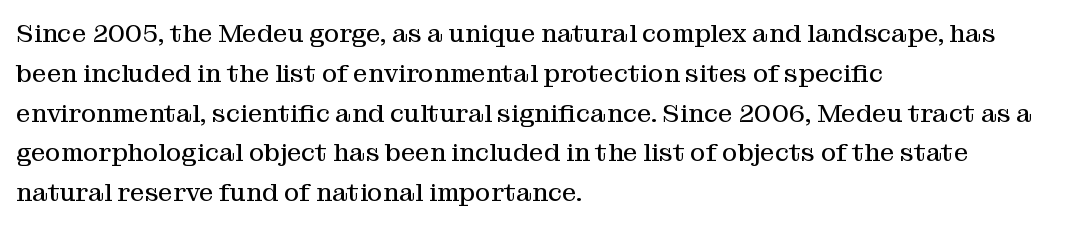
{"italic": "no", "bold": "no", "underline": "no", "align": "left", "line_spacing": "normal", "line_spacing_ratio": 1.53, "letter_spacing": "normal", "letter_spacing_em": 0.0, "glyph_px": 26}
